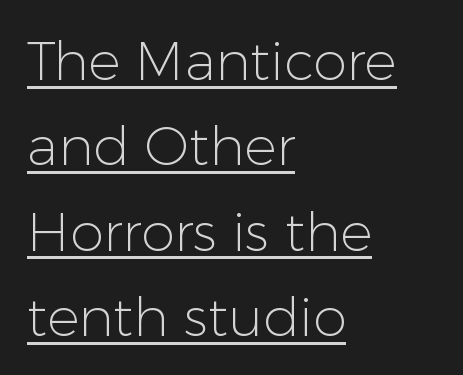
Q: Is the text bold? A: No.
Q: Is the text italic (slanted)? A: No, it is upright.
Q: Is the typeface a serif or a sans-serif typeface? A: Sans-serif.
Q: Is the text underlined? A: Yes.
Q: How is the paragraph aligned? A: Left-aligned.
Q: Is the spacing between letters normal or unusually wide? A: Normal.
Q: Is the spacing between lines tight, normal or loose? A: Normal.
Q: Width (condensed, normal, or wide)? A: Normal.
Q: Stroke contrast? A: Low.
Q: x-height? A: Medium.
Q: Monospaced? A: No.
